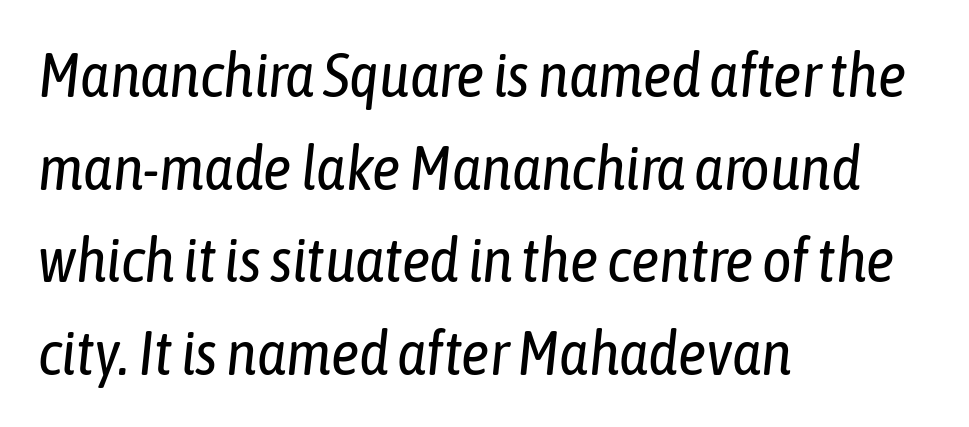
{"italic": "yes", "lean": "right", "slant_degrees": 6, "bold": "no", "weight": "regular", "width": "condensed", "stroke_contrast": "low", "x_height": "medium", "monospaced": "no", "underline": "no", "align": "left", "line_spacing": "normal", "line_spacing_ratio": 1.47, "letter_spacing": "normal", "letter_spacing_em": 0.0, "glyph_px": 63}
